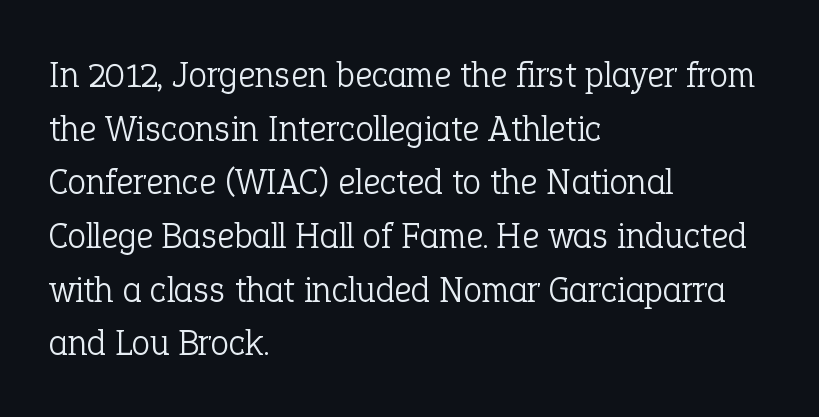
The image shows 37 px light serif type, upright; set left-aligned, normal line spacing (1.45x), normal letter spacing, not underlined; low stroke contrast and a medium x-height.
